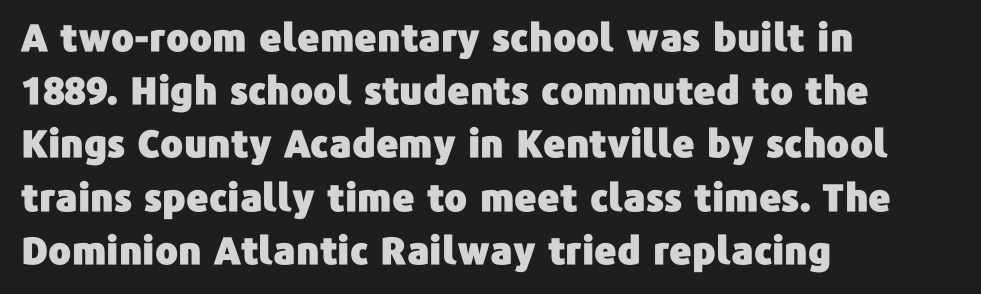
The image shows 38 px sans-serif type, upright; set left-aligned, normal line spacing (1.4x), normal letter spacing, not underlined; low stroke contrast and a medium x-height.
